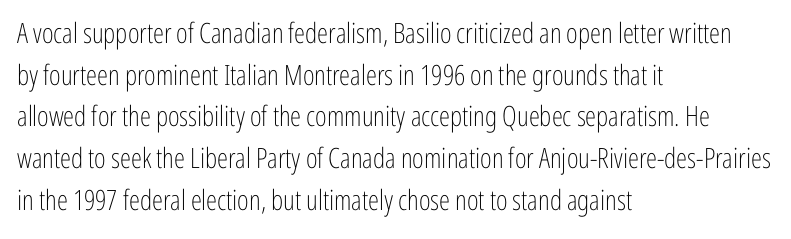
Q: Is the text bold? A: No.
Q: Is the text italic (slanted)? A: No, it is upright.
Q: Is the typeface a serif or a sans-serif typeface? A: Sans-serif.
Q: Is the text underlined? A: No.
Q: How is the paragraph aligned? A: Left-aligned.
Q: Is the spacing between letters normal or unusually wide? A: Normal.
Q: Is the spacing between lines tight, normal or loose? A: Normal.
Q: Width (condensed, normal, or wide)? A: Condensed.
Q: Stroke contrast? A: Low.
Q: x-height? A: Medium.
Q: Monospaced? A: No.
